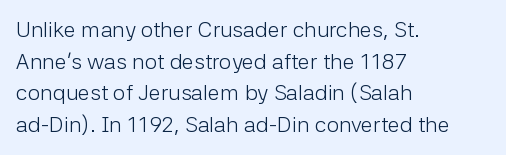
The image shows 22 px text type, upright; set left-aligned, normal line spacing (1.44x), normal letter spacing, not underlined.
